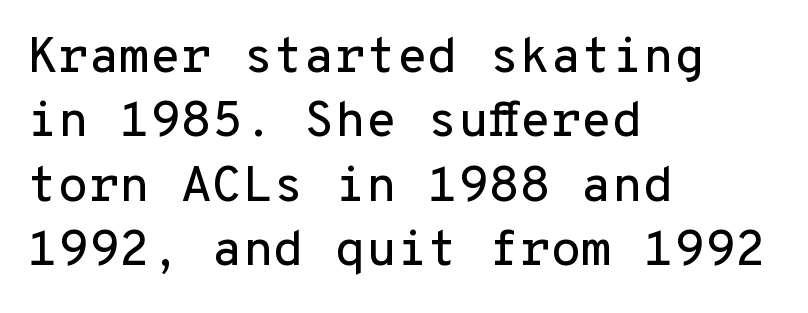
{"serif": "no", "italic": "no", "width": "normal", "stroke_contrast": "low", "x_height": "medium", "monospaced": "yes", "underline": "no", "align": "left", "line_spacing": "normal", "line_spacing_ratio": 1.29, "letter_spacing": "normal", "letter_spacing_em": 0.0, "glyph_px": 50}
